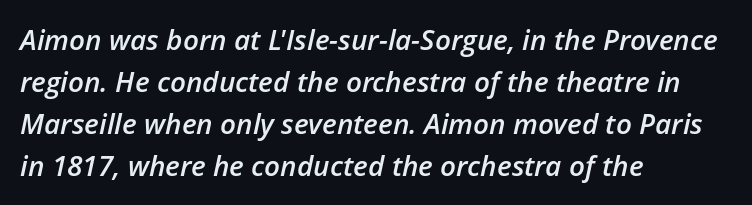
Q: Is the text bold? A: Semi-bold.
Q: Is the text italic (slanted)? A: Yes, it leans right by about 12 degrees.
Q: Is the text underlined? A: No.
Q: How is the paragraph aligned? A: Left-aligned.
Q: Is the spacing between letters normal or unusually wide? A: Normal.
Q: Is the spacing between lines tight, normal or loose? A: Normal.
Q: Width (condensed, normal, or wide)? A: Normal.
Q: Stroke contrast? A: Low.
Q: x-height? A: Medium.
Q: Monospaced? A: No.
